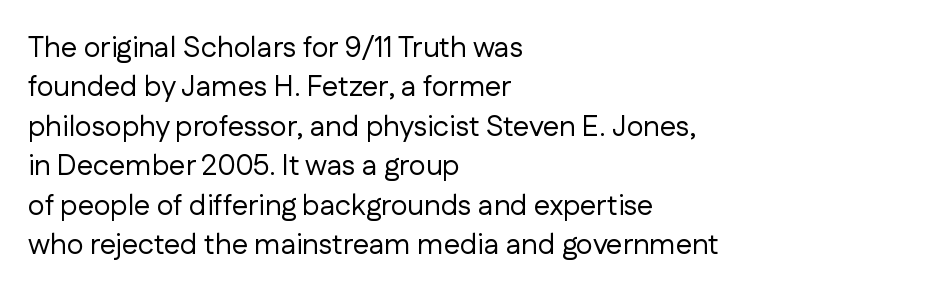
Q: Is the text bold? A: No.
Q: Is the text italic (slanted)? A: No, it is upright.
Q: Is the typeface a serif or a sans-serif typeface? A: Sans-serif.
Q: Is the text underlined? A: No.
Q: How is the paragraph aligned? A: Left-aligned.
Q: Is the spacing between letters normal or unusually wide? A: Normal.
Q: Is the spacing between lines tight, normal or loose? A: Normal.
Q: Width (condensed, normal, or wide)? A: Normal.
Q: Stroke contrast? A: Low.
Q: x-height? A: Medium.
Q: Monospaced? A: No.
